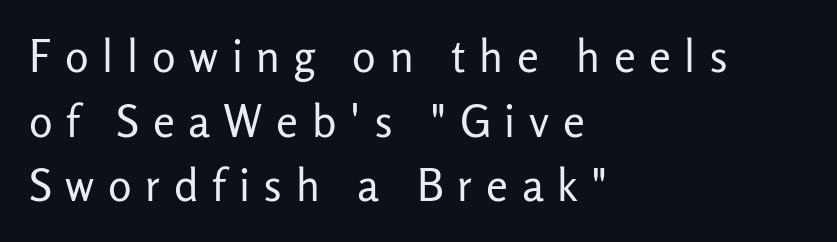
The image shows 44 px regular-weight sans-serif type, upright; set left-aligned, normal line spacing (1.47x), unusually wide letter spacing (+0.31 em), not underlined; low stroke contrast and a medium x-height.
